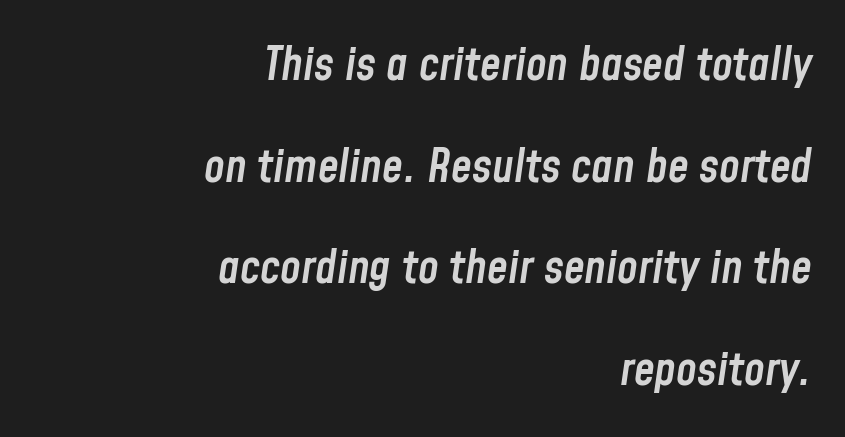
One-word summary of the alignment: right. Is there much room between lines? Yes — plenty of vertical air separates them. Character widths vary here, with narrow letters taking less room than wide ones. The glyphs are unaccompanied by any horizontal stroke below them.
